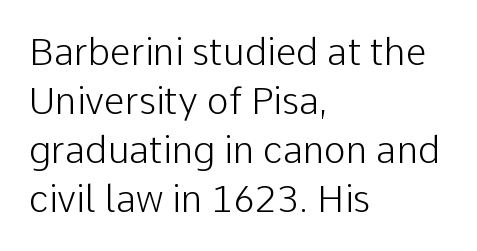
{"serif": "no", "italic": "no", "bold": "no", "weight": "light", "width": "normal", "stroke_contrast": "low", "x_height": "medium", "monospaced": "no", "underline": "no", "align": "left", "line_spacing": "normal", "line_spacing_ratio": 1.32, "letter_spacing": "normal", "letter_spacing_em": 0.0, "glyph_px": 37}
